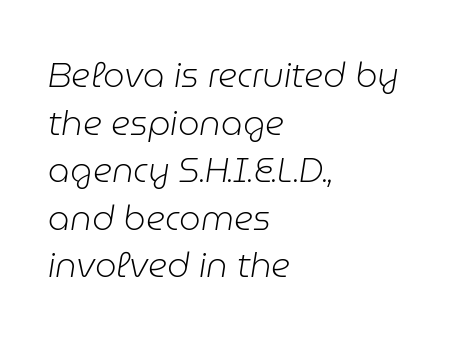
Q: Is the text bold? A: No.
Q: Is the text italic (slanted)? A: Yes, it leans right by about 9 degrees.
Q: Is the text underlined? A: No.
Q: How is the paragraph aligned? A: Left-aligned.
Q: Is the spacing between letters normal or unusually wide? A: Normal.
Q: Is the spacing between lines tight, normal or loose? A: Normal.
Q: Width (condensed, normal, or wide)? A: Normal.
Q: Stroke contrast? A: Low.
Q: x-height? A: Medium.
Q: Monospaced? A: No.
